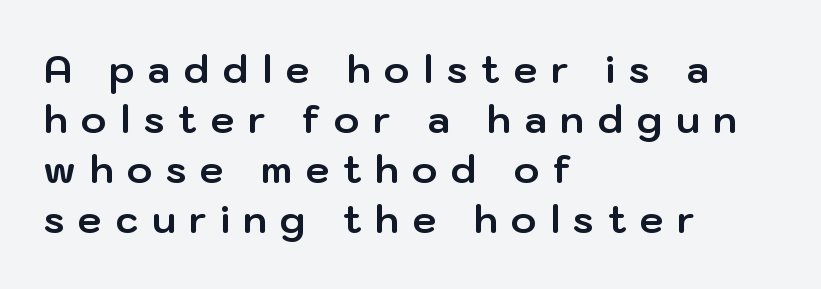
Q: Is the text bold? A: Yes.
Q: Is the text italic (slanted)? A: No, it is upright.
Q: Is the typeface a serif or a sans-serif typeface? A: Sans-serif.
Q: Is the text underlined? A: No.
Q: How is the paragraph aligned? A: Left-aligned.
Q: Is the spacing between letters normal or unusually wide? A: Unusually wide.
Q: Is the spacing between lines tight, normal or loose? A: Normal.
Q: Width (condensed, normal, or wide)? A: Normal.
Q: Stroke contrast? A: Low.
Q: x-height? A: Medium.
Q: Monospaced? A: No.
